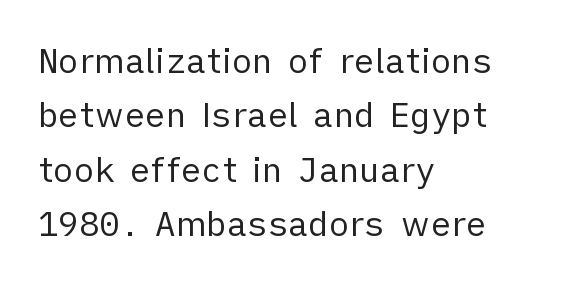
Q: Is the text bold? A: No.
Q: Is the text italic (slanted)? A: No, it is upright.
Q: Is the typeface a serif or a sans-serif typeface? A: Sans-serif.
Q: Is the text underlined? A: No.
Q: How is the paragraph aligned? A: Left-aligned.
Q: Is the spacing between letters normal or unusually wide? A: Normal.
Q: Is the spacing between lines tight, normal or loose? A: Normal.
Q: Width (condensed, normal, or wide)? A: Normal.
Q: Stroke contrast? A: Low.
Q: x-height? A: Medium.
Q: Monospaced? A: No.
